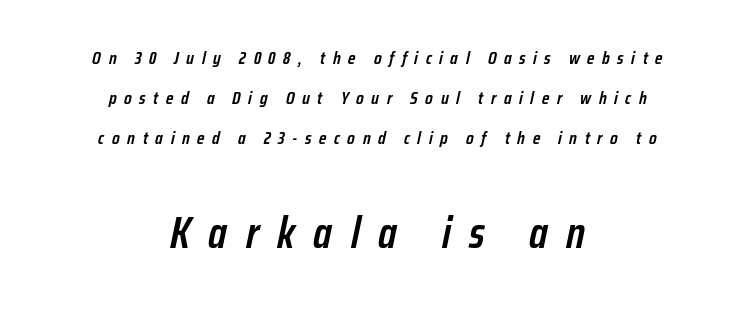
This sample uses an oblique cut, with every glyph tilted off the vertical. Words appear elongated and porous because spacing is wide. Does the copy run flush right? No — it is centered line by line. The letters in the lower block stand taller than those in the block above. Think of a printed novel: that variable character pitch is what you see here.
